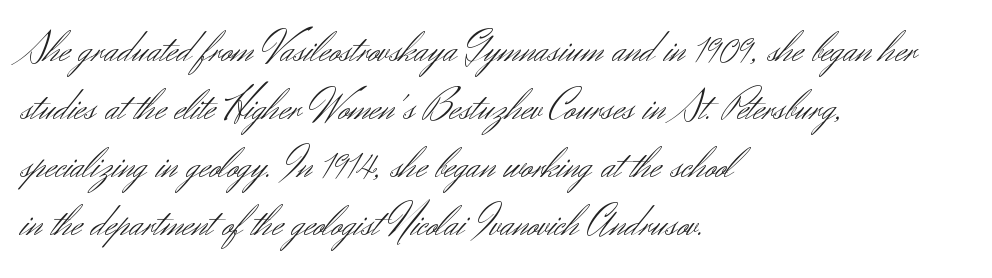
Q: Is the text bold? A: No.
Q: Is the text italic (slanted)? A: Yes.
Q: Is the typeface a serif or a sans-serif typeface? A: Sans-serif.
Q: Is the text underlined? A: No.
Q: How is the paragraph aligned? A: Left-aligned.
Q: Is the spacing between letters normal or unusually wide? A: Normal.
Q: Is the spacing between lines tight, normal or loose? A: Normal.
Q: Width (condensed, normal, or wide)? A: Normal.
Q: Stroke contrast? A: Medium.
Q: x-height? A: Small.
Q: Monospaced? A: No.
